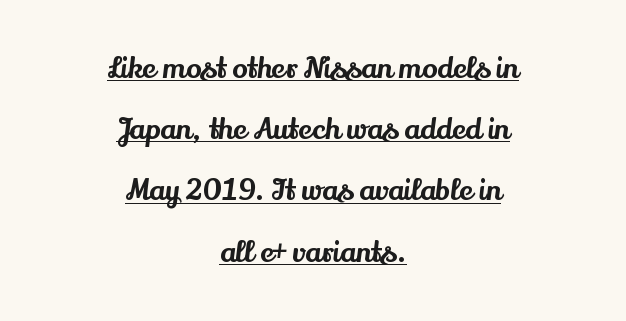
{"serif": "yes", "width": "normal", "stroke_contrast": "medium", "x_height": "small", "monospaced": "no", "underline": "yes", "align": "center", "line_spacing": "loose", "line_spacing_ratio": 2.11, "letter_spacing": "normal", "letter_spacing_em": 0.0, "glyph_px": 29}
